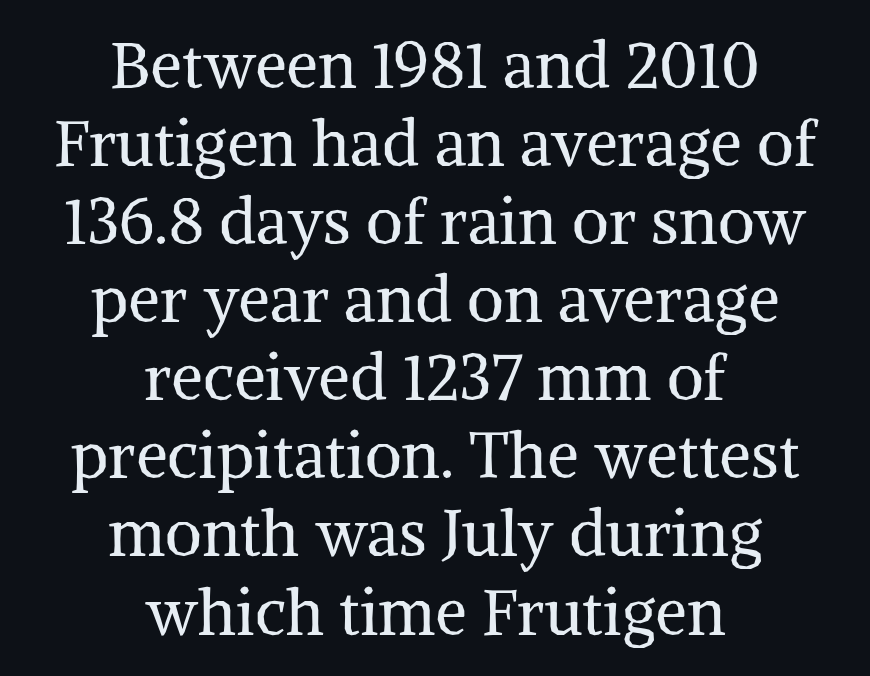
Rule under the text: the space is simply empty. Alignment: centered. Inter-character spacing is left at the font's built-in metrics. The characters display serif detailing at their extremities.
